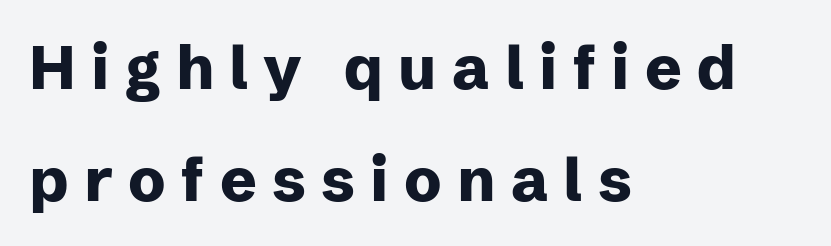
{"serif": "no", "italic": "no", "bold": "yes", "weight": "heavy", "width": "normal", "stroke_contrast": "low", "x_height": "medium", "monospaced": "no", "underline": "no", "align": "left", "line_spacing_ratio": 1.83, "letter_spacing": "wide", "letter_spacing_em": 0.25, "glyph_px": 61}
